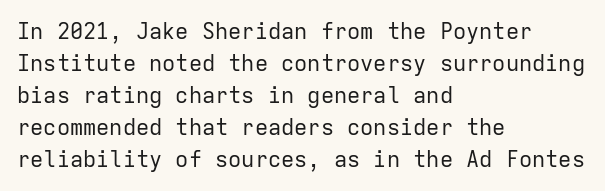
The image shows 22 px text type, upright; set left-aligned, normal line spacing (1.45x), normal letter spacing, not underlined.
